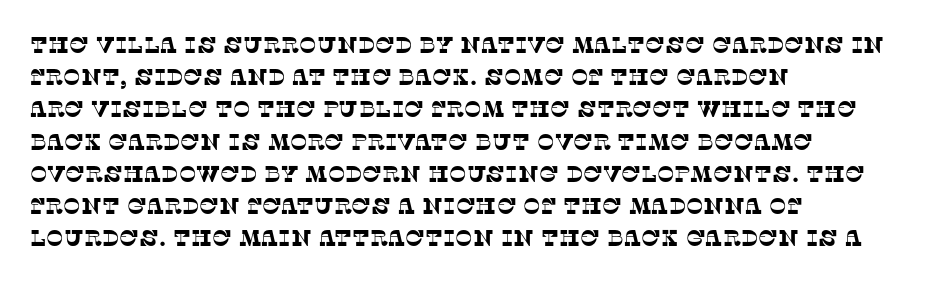
{"underline": "no", "align": "left", "line_spacing": "normal", "line_spacing_ratio": 1.4, "letter_spacing": "normal", "letter_spacing_em": 0.0, "glyph_px": 23}
